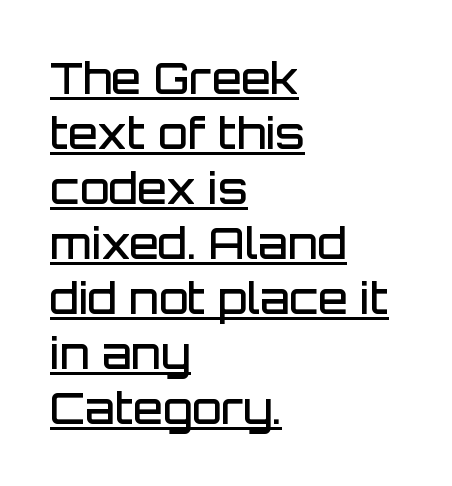
{"serif": "no", "italic": "no", "bold": "semi", "weight": "semibold", "width": "normal", "stroke_contrast": "low", "x_height": "large", "monospaced": "no", "underline": "yes", "align": "left", "line_spacing": "normal", "line_spacing_ratio": 1.28, "letter_spacing": "normal", "letter_spacing_em": 0.0, "glyph_px": 43}
